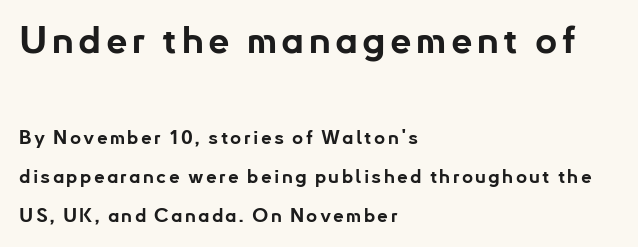
The face used here is a sans, in the tradition of grotesques and geometrics. Rendered with straight, roman letterforms. Leading: increased. One-word summary of the alignment: left. The specimen omits any rule beneath the text block's lines.
